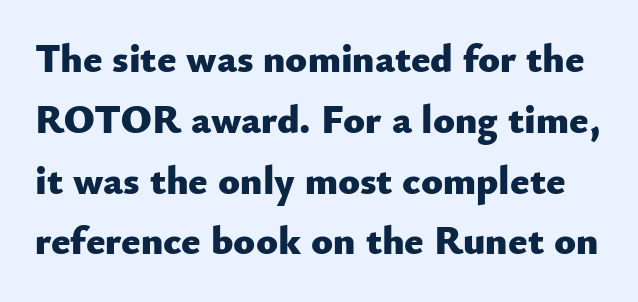
Q: Is the text bold? A: Yes.
Q: Is the text italic (slanted)? A: No, it is upright.
Q: Is the typeface a serif or a sans-serif typeface? A: Sans-serif.
Q: Is the text underlined? A: No.
Q: Is the spacing between letters normal or unusually wide? A: Normal.
Q: Is the spacing between lines tight, normal or loose? A: Normal.
Q: Width (condensed, normal, or wide)? A: Normal.
Q: Stroke contrast? A: Low.
Q: x-height? A: Small.
Q: Monospaced? A: No.
